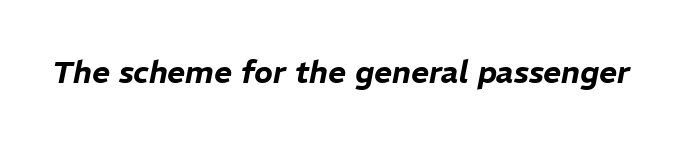
Is this a fixed-width face? No — the glyphs have proportional, varying widths. Between one letter and the next there's only the usual sliver of space. The lettering tilts uniformly, giving the passage an italic look. Only glyphs here, with clear space below each row.
